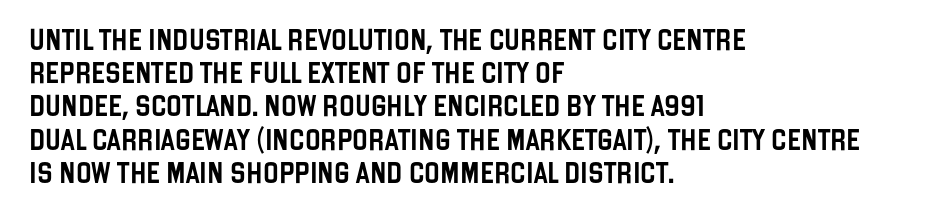
Q: Is the text italic (slanted)? A: No, it is upright.
Q: Is the text underlined? A: No.
Q: How is the paragraph aligned? A: Left-aligned.
Q: Is the spacing between letters normal or unusually wide? A: Normal.
Q: Is the spacing between lines tight, normal or loose? A: Normal.
